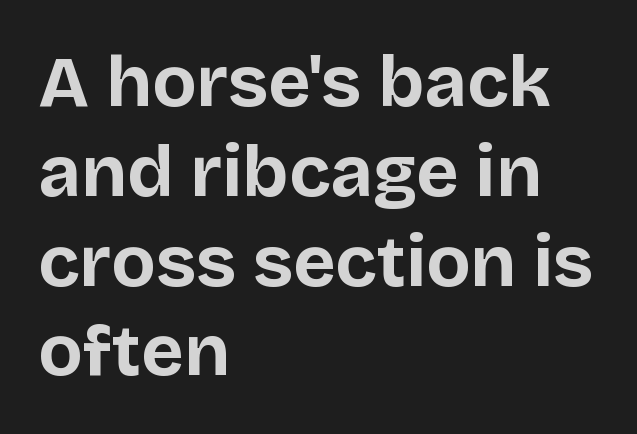
{"serif": "no", "italic": "no", "bold": "yes", "weight": "bold", "width": "normal", "stroke_contrast": "low", "x_height": "large", "monospaced": "no", "underline": "no", "align": "left", "line_spacing_ratio": 1.23, "letter_spacing": "normal", "letter_spacing_em": 0.0, "glyph_px": 73}
